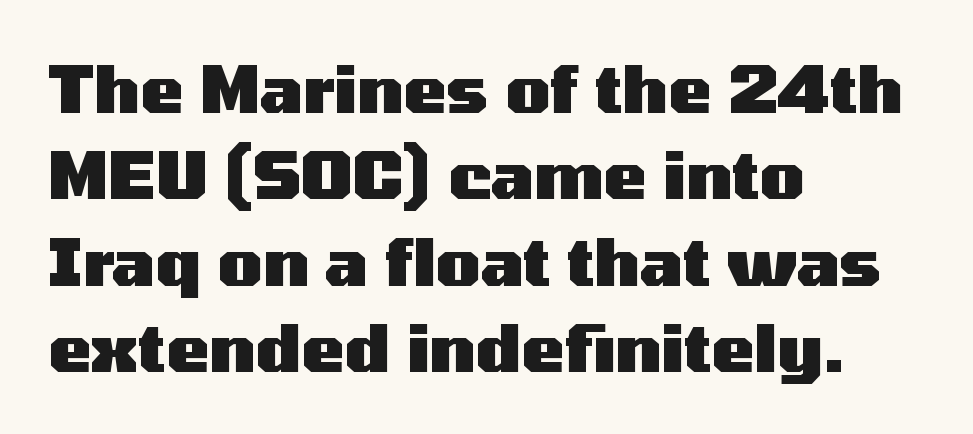
Quick note: not italic, upright. Quick note: underline off. No extra tracking has been applied to these lines. These lines are composed in type without serifs. Layout note: lines flush left.
